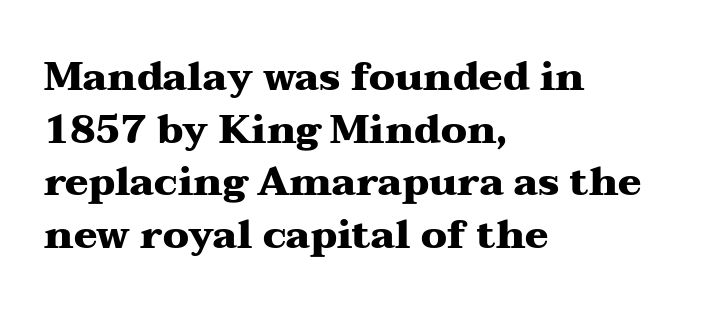
Quick note: underline off. A full-strength bold gives these letters their thick strokes. Looks like regular typesetting: each glyph gets only the width it needs. There is no visible air inserted between adjacent glyphs. Every stem runs plumb, perpendicular to the baseline.
